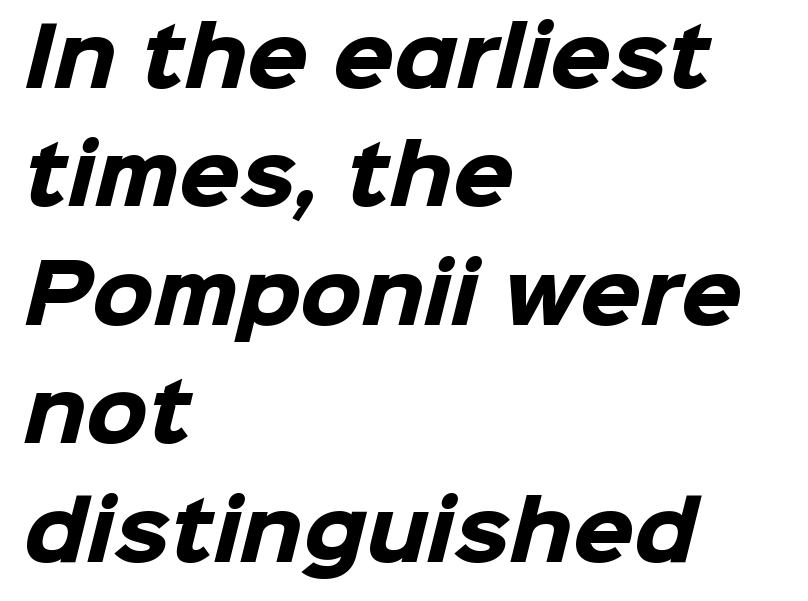
The image shows 79 px heavy sans-serif type; set left-aligned, normal line spacing (1.5x), normal letter spacing, not underlined; low stroke contrast and a medium x-height.
